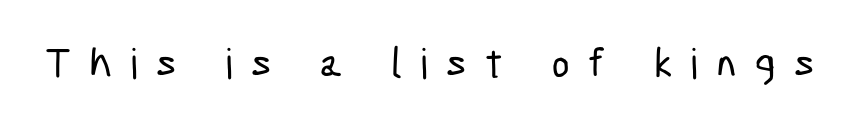
{"serif": "no", "width": "condensed", "stroke_contrast": "low", "x_height": "medium", "monospaced": "no", "underline": "no", "letter_spacing": "wide", "letter_spacing_em": 0.45, "glyph_px": 42}
